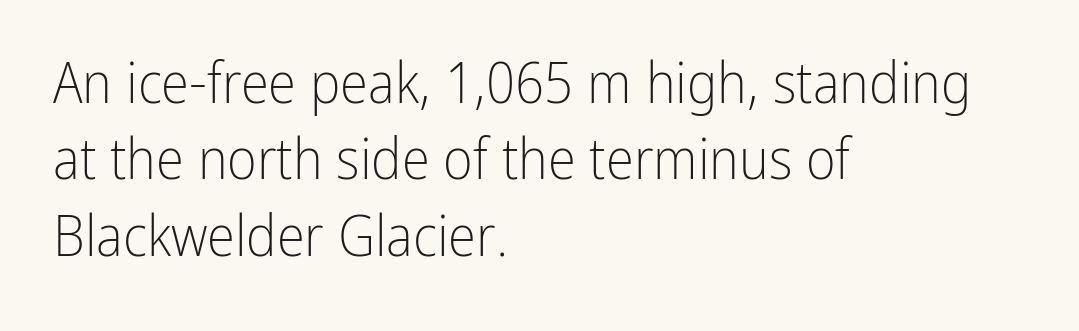
The image shows 57 px light, condensed sans-serif type, upright; set left-aligned, normal line spacing (1.34x), normal letter spacing, not underlined; low stroke contrast and a medium x-height.
